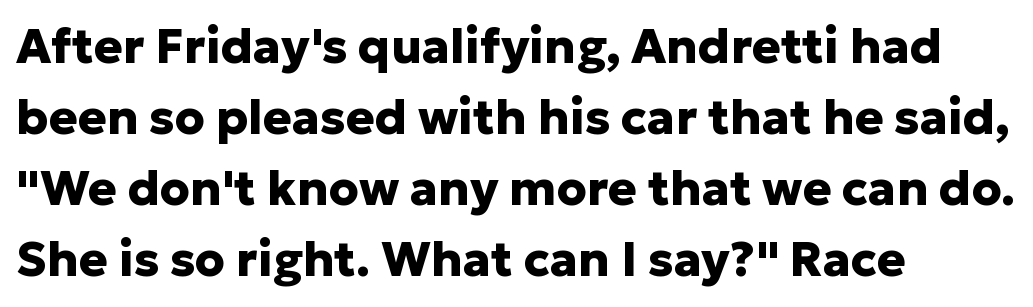
Q: Is the text bold? A: Yes.
Q: Is the text italic (slanted)? A: No, it is upright.
Q: Is the typeface a serif or a sans-serif typeface? A: Sans-serif.
Q: Is the text underlined? A: No.
Q: How is the paragraph aligned? A: Left-aligned.
Q: Is the spacing between letters normal or unusually wide? A: Normal.
Q: Is the spacing between lines tight, normal or loose? A: Normal.
Q: Width (condensed, normal, or wide)? A: Normal.
Q: Stroke contrast? A: Low.
Q: x-height? A: Medium.
Q: Monospaced? A: No.
